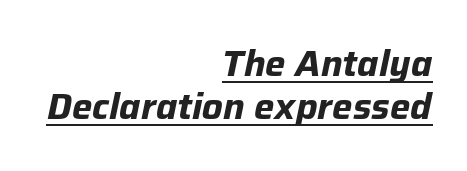
{"italic": "yes", "lean": "right", "slant_degrees": 12, "bold": "yes", "weight": "bold", "width": "normal", "stroke_contrast": "low", "x_height": "medium", "monospaced": "no", "underline": "yes", "align": "right", "line_spacing_ratio": 1.2, "letter_spacing": "normal", "letter_spacing_em": 0.0, "glyph_px": 36}
